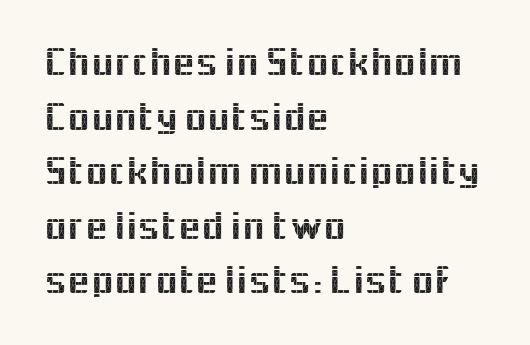
Style check: upright. These lines are composed in type without serifs. Each row of text sits above clean, open space. Letter spacing: default.
